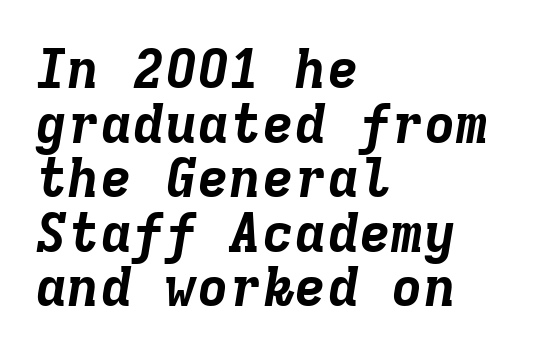
The image shows 54 px bold type, italic (leaning right), monospaced; set left-aligned, tight line spacing (1.01x), normal letter spacing, not underlined; low stroke contrast and a medium x-height.
